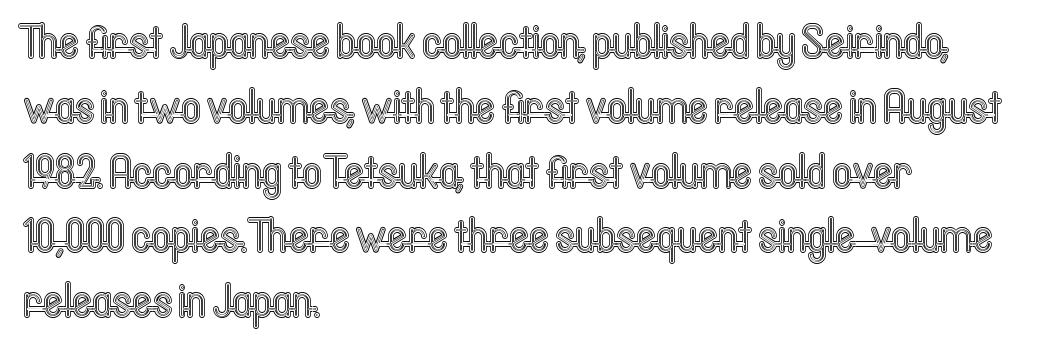
Q: Is the text italic (slanted)? A: No, it is upright.
Q: Is the text underlined? A: No.
Q: How is the paragraph aligned? A: Left-aligned.
Q: Is the spacing between letters normal or unusually wide? A: Normal.
Q: Is the spacing between lines tight, normal or loose? A: Normal.
Q: Width (condensed, normal, or wide)? A: Condensed.
Q: x-height? A: Medium.
Q: Monospaced? A: No.
